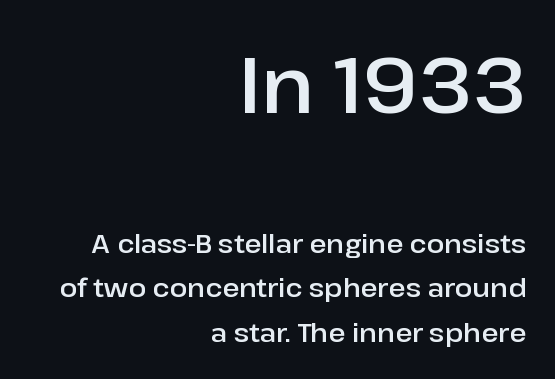
The baseline area is clear. The typography opts for an upright posture over an oblique one. Short and long lines alike share a common ending point at right. The upper block of text is set noticeably larger than the block beneath it. This sample uses plain, unmodified letter spacing.
